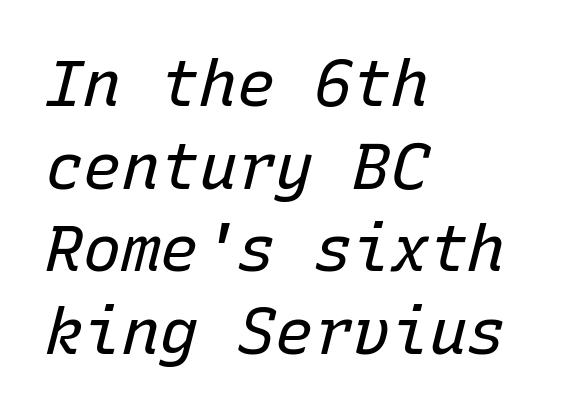
The image shows 64 px regular-weight type, italic (leaning right), monospaced; set left-aligned, normal line spacing (1.29x), normal letter spacing, not underlined; low stroke contrast and a medium x-height.
